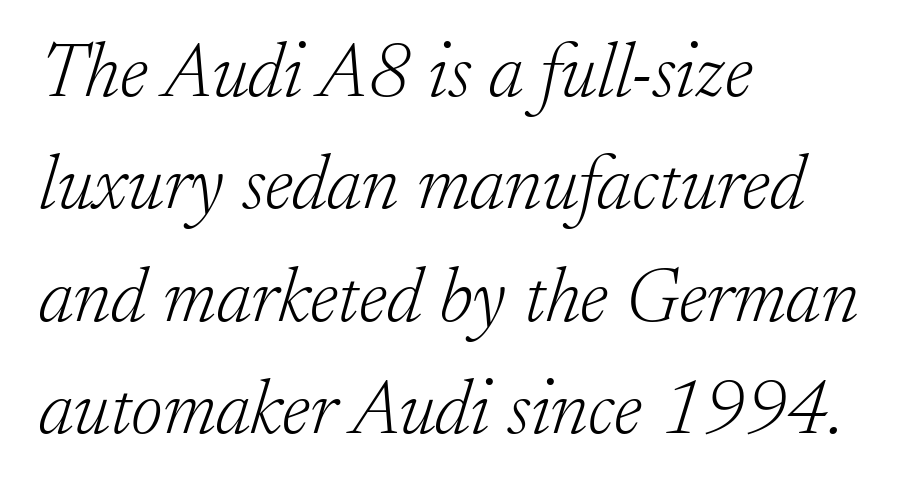
{"serif": "yes", "italic": "yes", "lean": "right", "slant_degrees": 17, "bold": "no", "weight": "light", "width": "normal", "stroke_contrast": "low", "x_height": "small", "monospaced": "no", "underline": "no", "align": "left", "line_spacing": "normal", "line_spacing_ratio": 1.46, "letter_spacing": "normal", "letter_spacing_em": 0.0, "glyph_px": 77}
